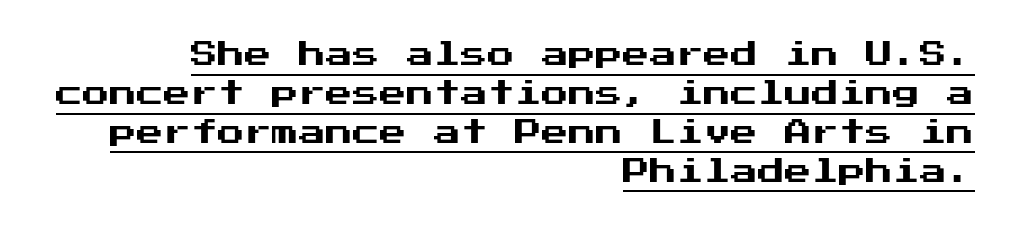
Q: Is the text italic (slanted)? A: No, it is upright.
Q: Is the text underlined? A: Yes.
Q: How is the paragraph aligned? A: Right-aligned.
Q: Is the spacing between letters normal or unusually wide? A: Normal.
Q: Is the spacing between lines tight, normal or loose? A: Normal.
